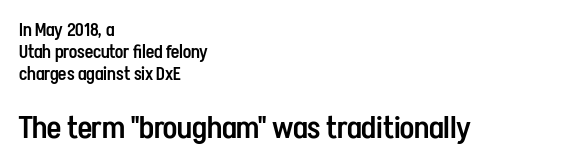
{"serif": "no", "italic": "no", "bold": "semi", "weight": "semibold", "width": "condensed", "stroke_contrast": "low", "x_height": "medium", "monospaced": "no", "underline": "no", "align": "left", "line_spacing_ratio": 1.23, "letter_spacing": "normal", "letter_spacing_em": 0.0, "larger_block": "second", "size_ratio": 1.72, "glyph_px": 31}
